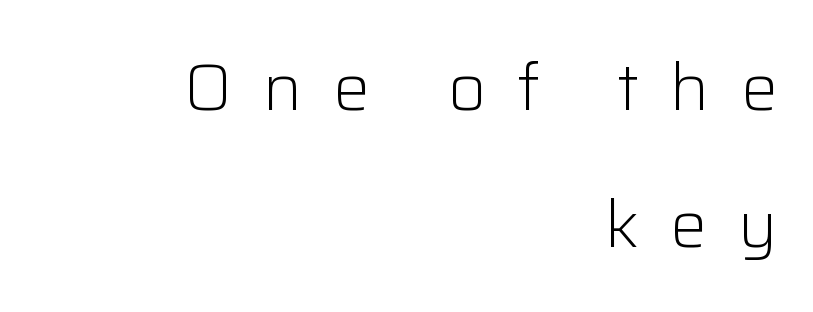
The image shows 66 px light sans-serif type, upright; set right-aligned, loose line spacing (2.08x), unusually wide letter spacing (+0.47 em), not underlined; low stroke contrast and a medium x-height.
